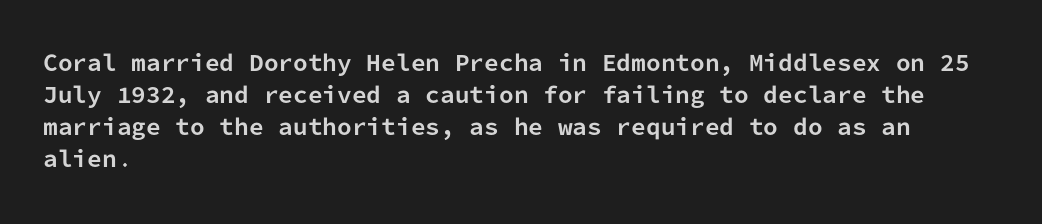
The type sits square on the baseline with zero lean. Summary of weight: heavy, a full bold. Interline gaps are of average width in this sample. The type is set solid horizontally, with unmodified tracking. Underline: absent.
